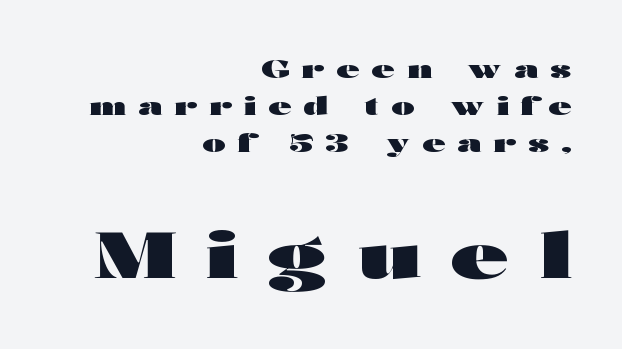
Q: Is the text bold? A: Yes.
Q: Is the text italic (slanted)? A: No, it is upright.
Q: Is the typeface a serif or a sans-serif typeface? A: Serif.
Q: Is the text underlined? A: No.
Q: How is the paragraph aligned? A: Right-aligned.
Q: Is the spacing between letters normal or unusually wide? A: Unusually wide.
Q: Is the spacing between lines tight, normal or loose? A: Normal.
Q: Which block of text is set in a larger size, the first (top) or the second (bottom)? A: The second (bottom) one.
Q: Width (condensed, normal, or wide)? A: Wide.
Q: Stroke contrast? A: High.
Q: x-height? A: Medium.
Q: Monospaced? A: No.
